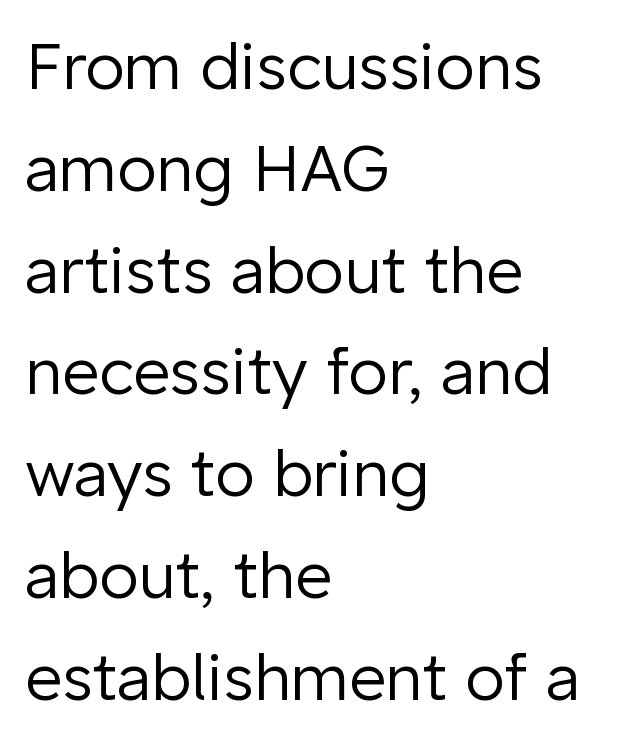
Proportional: the letters do not fall into vertical columns. If you drew a line through each stem, it would be perfectly vertical. Regular leading. The font sits on the lighter half of the weight spectrum, regular included.
